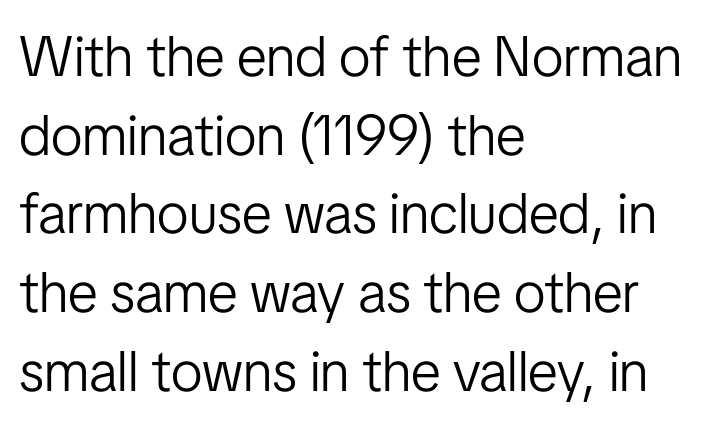
Q: Is the text bold? A: No.
Q: Is the text italic (slanted)? A: No, it is upright.
Q: Is the typeface a serif or a sans-serif typeface? A: Sans-serif.
Q: Is the text underlined? A: No.
Q: How is the paragraph aligned? A: Left-aligned.
Q: Is the spacing between letters normal or unusually wide? A: Normal.
Q: Is the spacing between lines tight, normal or loose? A: Normal.
Q: Width (condensed, normal, or wide)? A: Condensed.
Q: Stroke contrast? A: Low.
Q: x-height? A: Medium.
Q: Monospaced? A: No.
